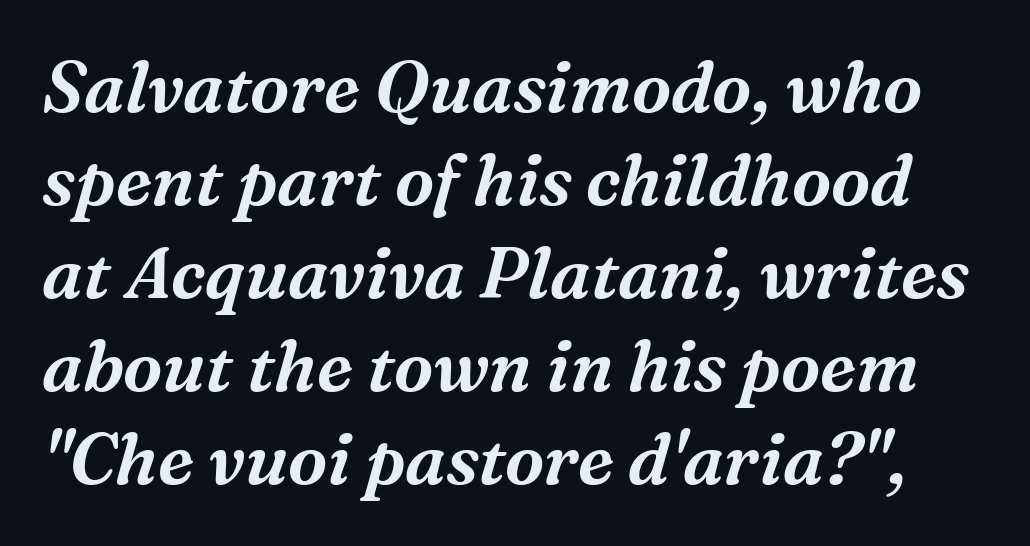
The image shows 71 px serif type, italic (leaning right); set normal line spacing (1.31x), normal letter spacing, not underlined; medium stroke contrast and a medium x-height.
